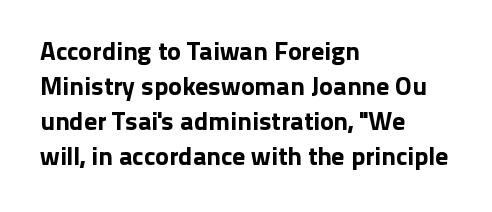
{"italic": "no", "underline": "no", "align": "left", "line_spacing": "normal", "line_spacing_ratio": 1.34, "letter_spacing": "normal", "letter_spacing_em": 0.0, "glyph_px": 26}
